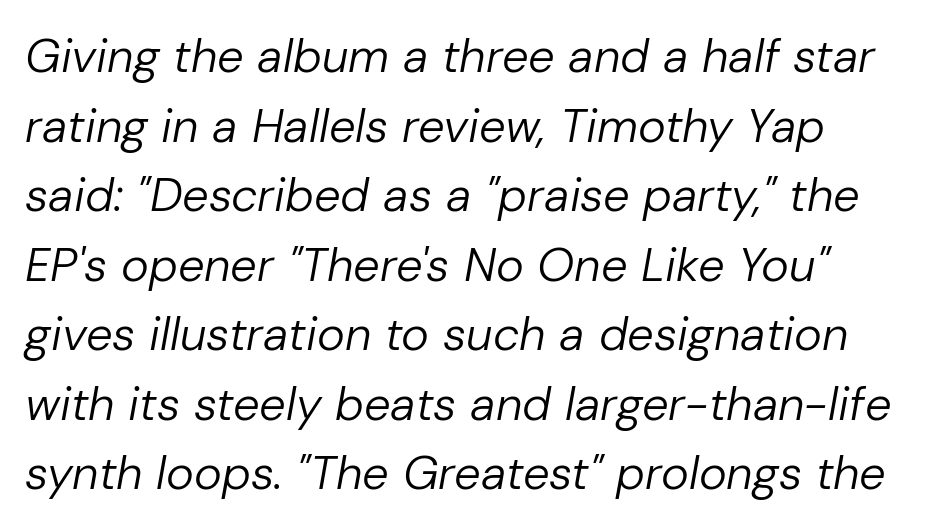
Vertically, the passage feels balanced, rows spaced as you'd expect. Unbolded letterforms with no extra heft. The words here are not underlined. Short and long lines alike share a common starting point at left. The passage shown is typed in a proportional face where columns would drift. This sample uses an oblique cut, with every glyph tilted off the vertical.
